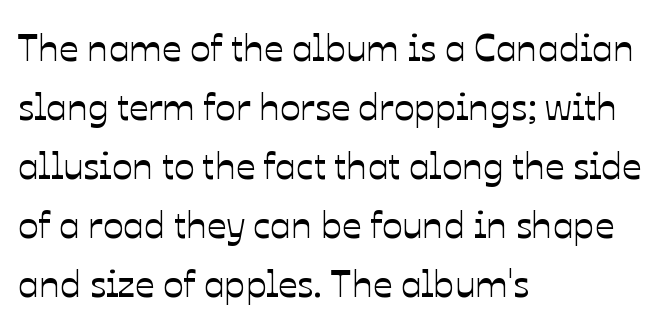
The image shows 38 px text type, upright; set left-aligned, normal line spacing (1.55x), normal letter spacing, not underlined; low stroke contrast and a medium x-height.
